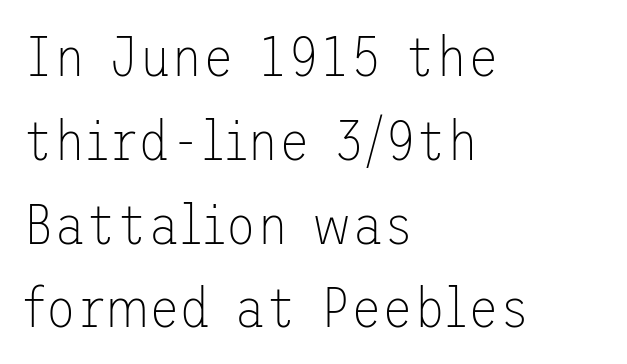
{"serif": "no", "italic": "no", "bold": "no", "weight": "thin", "width": "normal", "stroke_contrast": "low", "x_height": "medium", "underline": "no", "align": "left", "line_spacing": "normal", "line_spacing_ratio": 1.47, "letter_spacing": "normal", "letter_spacing_em": 0.0, "glyph_px": 57}
